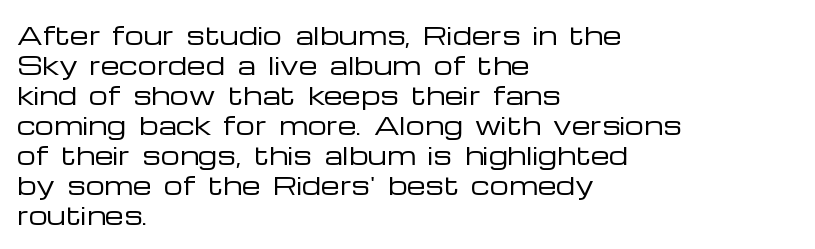
{"italic": "no", "bold": "no", "underline": "no", "align": "left", "line_spacing": "normal", "line_spacing_ratio": 1.25, "letter_spacing": "normal", "letter_spacing_em": 0.0, "glyph_px": 24}
